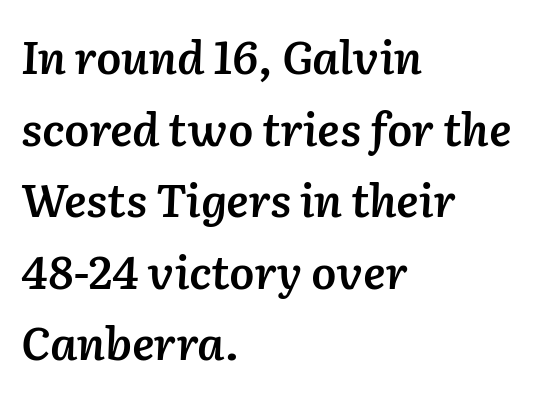
The image shows 45 px semibold type, italic (leaning right); set left-aligned, normal line spacing (1.59x), normal letter spacing, not underlined; low stroke contrast and a medium x-height.
